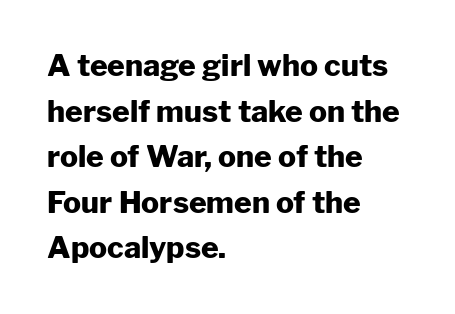
Q: Is the text bold? A: Yes.
Q: Is the text italic (slanted)? A: No, it is upright.
Q: Is the typeface a serif or a sans-serif typeface? A: Sans-serif.
Q: Is the text underlined? A: No.
Q: How is the paragraph aligned? A: Left-aligned.
Q: Is the spacing between letters normal or unusually wide? A: Normal.
Q: Is the spacing between lines tight, normal or loose? A: Normal.
Q: Width (condensed, normal, or wide)? A: Normal.
Q: Stroke contrast? A: Low.
Q: x-height? A: Medium.
Q: Monospaced? A: No.
